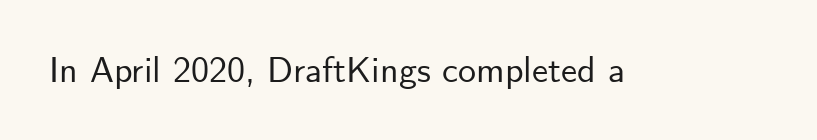
Q: Is the text italic (slanted)? A: No, it is upright.
Q: Is the typeface a serif or a sans-serif typeface? A: Sans-serif.
Q: Is the text underlined? A: No.
Q: Is the spacing between letters normal or unusually wide? A: Normal.
Q: Width (condensed, normal, or wide)? A: Normal.
Q: Stroke contrast? A: Low.
Q: x-height? A: Small.
Q: Monospaced? A: No.
